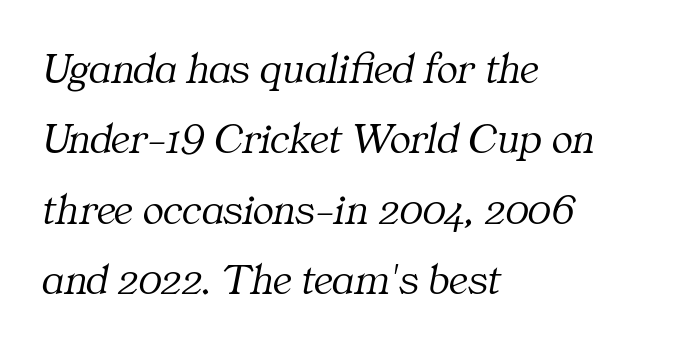
The baseline area is clear. The letters advance in unequal steps, a hallmark of proportional type. A quiet, ordinary-to-light weight characterises the typeface. Does the leading feel generous? No, just average. This rendering employs a face with finishing strokes, i.e., a serif.
